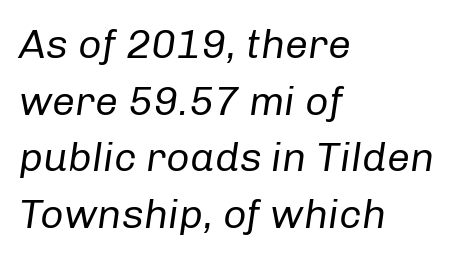
Q: Is the text bold? A: No.
Q: Is the text italic (slanted)? A: Yes, it leans right by about 8 degrees.
Q: Is the text underlined? A: No.
Q: How is the paragraph aligned? A: Left-aligned.
Q: Is the spacing between letters normal or unusually wide? A: Normal.
Q: Is the spacing between lines tight, normal or loose? A: Normal.
Q: Width (condensed, normal, or wide)? A: Normal.
Q: Stroke contrast? A: Low.
Q: x-height? A: Medium.
Q: Monospaced? A: No.
